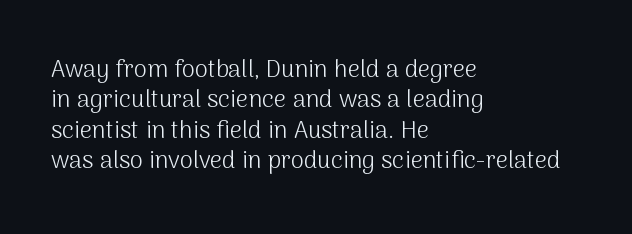
The image shows 24 px text type, upright; set left-aligned, normal line spacing (1.27x), normal letter spacing, not underlined.
